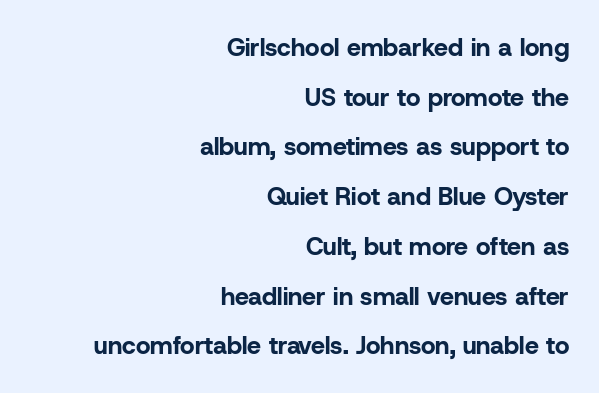
{"italic": "no", "bold": "yes", "underline": "no", "align": "right", "line_spacing": "loose", "line_spacing_ratio": 1.99, "letter_spacing": "normal", "letter_spacing_em": 0.0, "glyph_px": 25}
